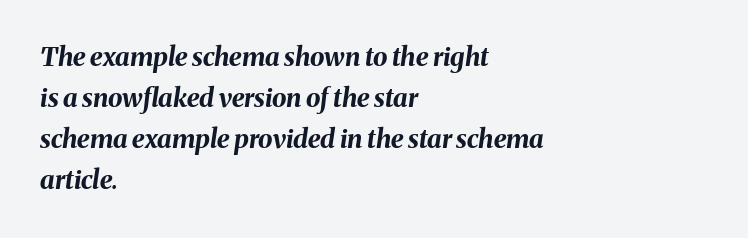
The image shows 26 px bold type, italic (leaning right); set left-aligned, normal line spacing (1.58x), normal letter spacing, not underlined.
